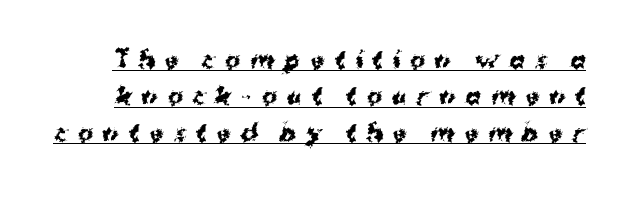
Honestly, the row spacing looks completely unremarkable. Summary of weight: heavy, a full bold. Has an underline been added? It has.
